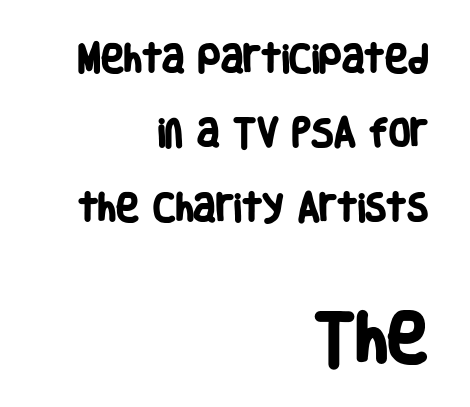
{"serif": "no", "bold": "yes", "weight": "heavy", "width": "condensed", "stroke_contrast": "low", "x_height": "large", "monospaced": "no", "underline": "no", "align": "right", "line_spacing": "loose", "line_spacing_ratio": 2.4, "letter_spacing": "normal", "letter_spacing_em": 0.0, "larger_block": "second", "size_ratio": 1.77, "glyph_px": 55}
